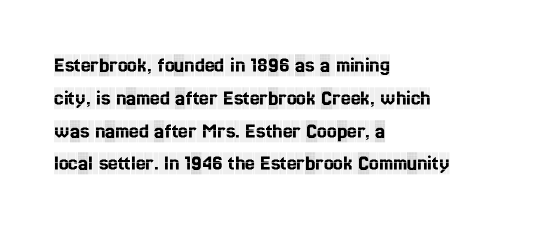
The image shows 22 px text type, upright; set left-aligned, normal line spacing (1.49x), normal letter spacing, not underlined.
